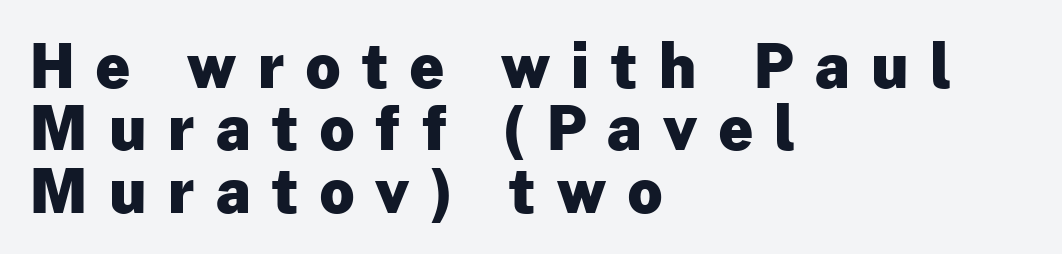
Q: Is the text bold? A: Yes.
Q: Is the text italic (slanted)? A: No, it is upright.
Q: Is the typeface a serif or a sans-serif typeface? A: Sans-serif.
Q: Is the text underlined? A: No.
Q: How is the paragraph aligned? A: Left-aligned.
Q: Is the spacing between letters normal or unusually wide? A: Unusually wide.
Q: Is the spacing between lines tight, normal or loose? A: Tight.
Q: Width (condensed, normal, or wide)? A: Normal.
Q: Stroke contrast? A: Low.
Q: x-height? A: Medium.
Q: Monospaced? A: No.
